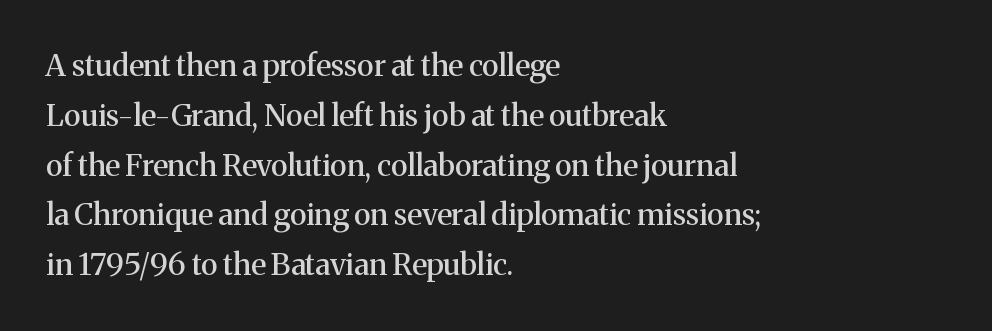
The image shows 30 px serif type, upright; set left-aligned, normal line spacing (1.66x), normal letter spacing, not underlined; medium stroke contrast and a medium x-height.
